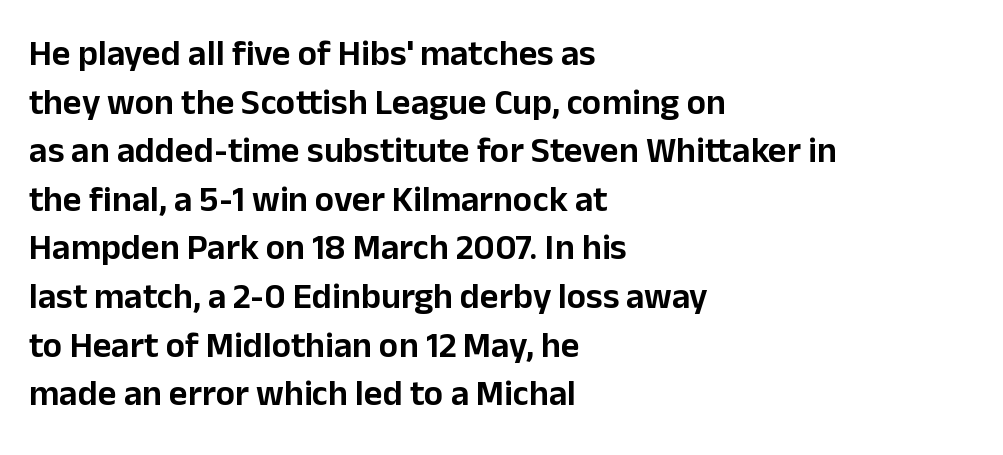
Left-aligned paragraph, ragged on the right. This is the regular roman posture of the typeface. Underlining? Definitely not there. The type is set solid horizontally, with unmodified tracking. Letterform terminals end flat and unadorned throughout the passage. Each letter keeps its own natural width here, so spacing adapts to shape.
